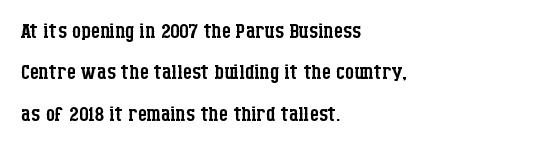
The letters stand upright; this is a roman face. Spacing verdict: proportional, widths tailored to each character. Each new line begins a customary step beneath the previous one. Horizontally, the lines are justified to the leading edge only.
